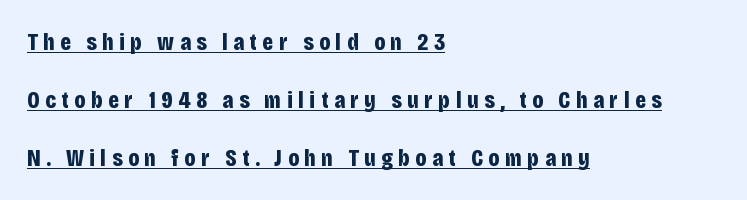
The image shows 24 px bold type, upright; set left-aligned, loose line spacing (2.41x), unusually wide letter spacing (+0.23 em), underlined.
